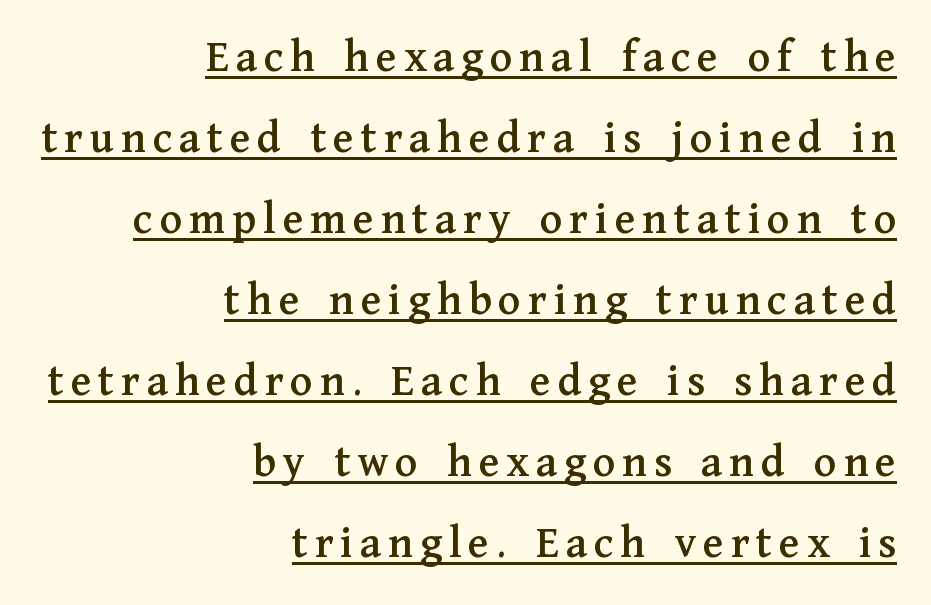
{"serif": "yes", "italic": "no", "width": "normal", "stroke_contrast": "medium", "x_height": "medium", "monospaced": "no", "underline": "yes", "align": "right", "line_spacing_ratio": 1.76, "glyph_px": 46}
